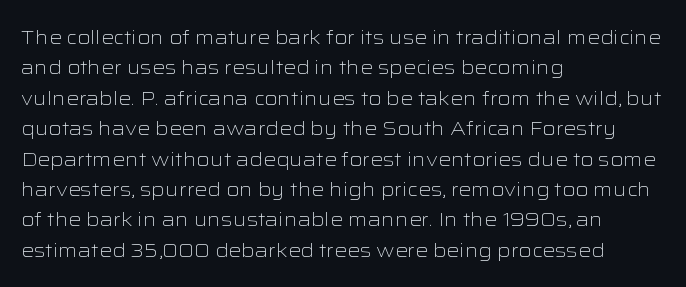
{"italic": "no", "bold": "no", "underline": "no", "align": "left", "line_spacing": "normal", "line_spacing_ratio": 1.52, "letter_spacing": "normal", "letter_spacing_em": 0.0, "glyph_px": 20}
